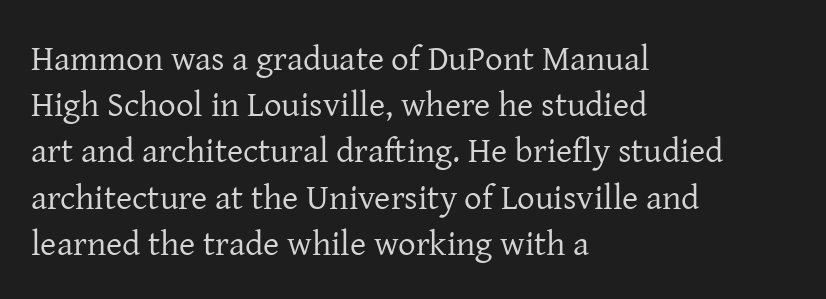
The image shows 35 px regular-weight serif type, upright; set left-aligned, normal line spacing (1.32x), normal letter spacing, not underlined; low stroke contrast and a medium x-height.
